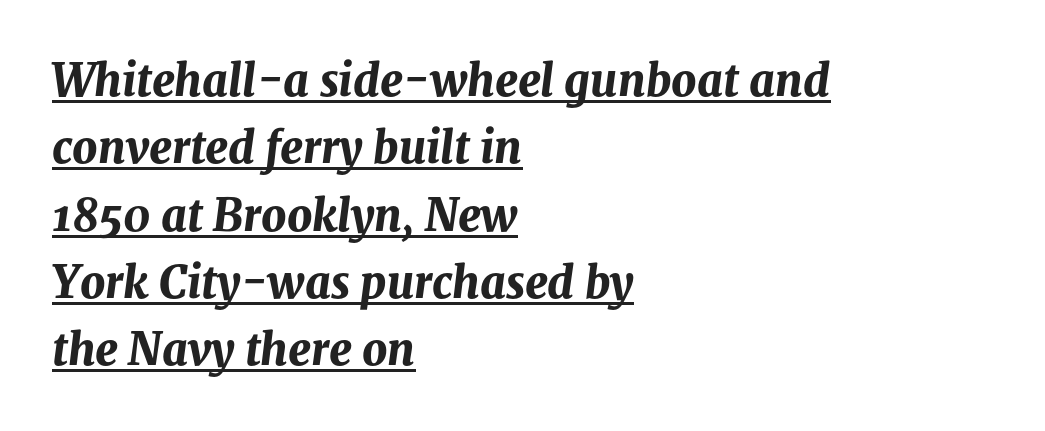
Varying glyph widths throughout — classic text-font behaviour. Notice how descenders clear the ascenders below comfortably — that's standard leading. Tracking here is standard; glyphs follow each other at the usual distance. Typeset ragged right — the left edge is the straight one. Emphasis-style slanted type is in use.
